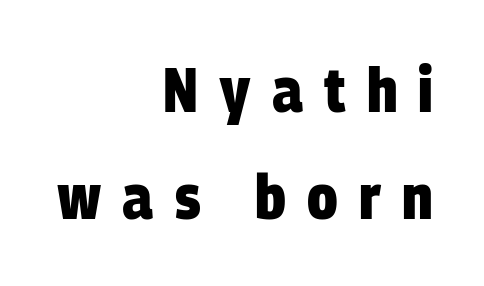
The tracking jumps out immediately: characters are airy and widely separated. Looks like regular typesetting: each glyph gets only the width it needs. A dark, heavy texture on the line: the type is bold. Casual observation: everything's shoved over to the right. Each row of text sits above clean, open space. Observe the absence of serifs on each vertical stroke in this sample.
